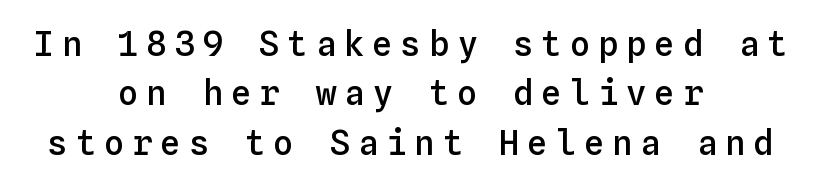
Q: Is the text bold? A: Semi-bold.
Q: Is the text italic (slanted)? A: No, it is upright.
Q: Is the text underlined? A: No.
Q: How is the paragraph aligned? A: Centered.
Q: Is the spacing between letters normal or unusually wide? A: Unusually wide.
Q: Is the spacing between lines tight, normal or loose? A: Normal.
Q: Width (condensed, normal, or wide)? A: Normal.
Q: Stroke contrast? A: Low.
Q: x-height? A: Medium.
Q: Monospaced? A: Yes.
